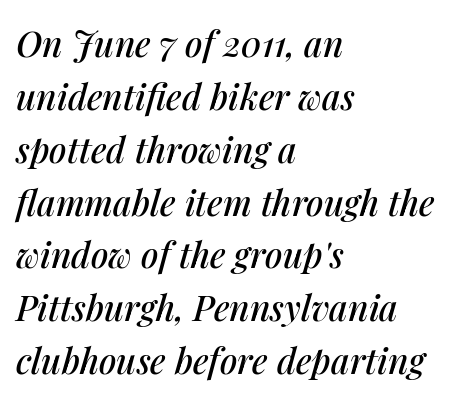
The image shows 35 px text type, italic (leaning right); set left-aligned, normal line spacing (1.51x), normal letter spacing, not underlined; medium stroke contrast and a medium x-height.
